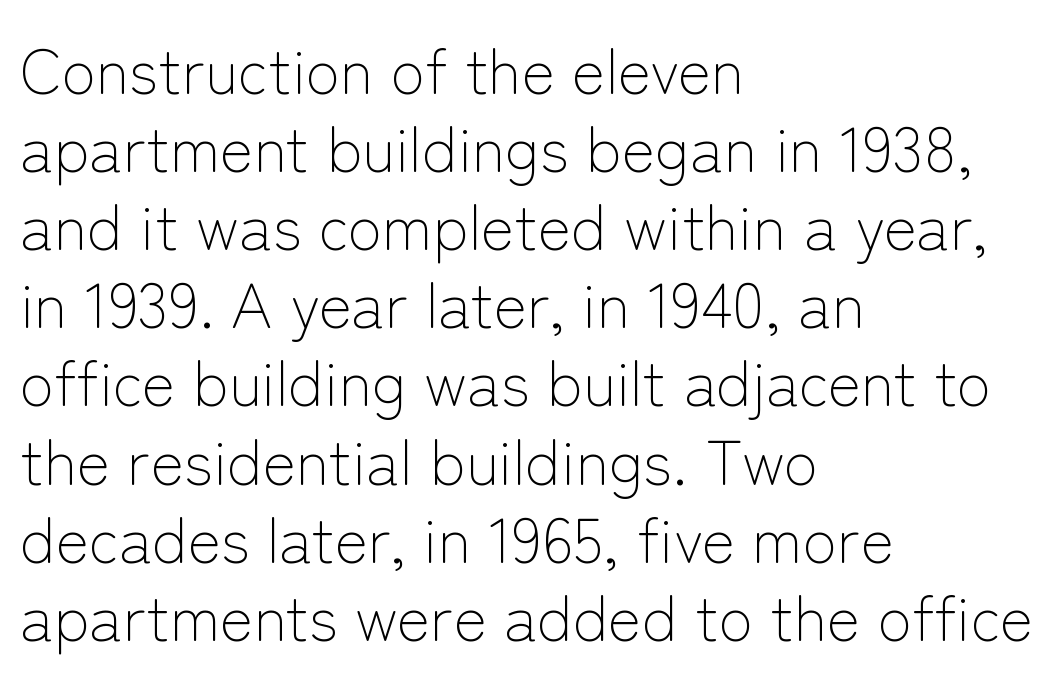
Check the space under the baseline: it is left empty. A typesetter would call this proportional, since set widths differ per character. The compositor pushed each line to the left boundary. The specimen reads as upright at a glance.
